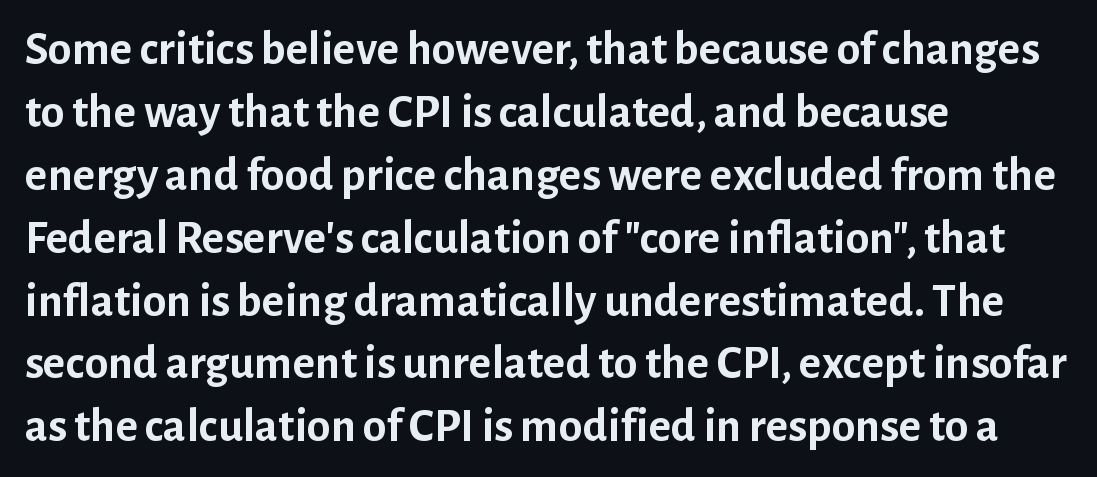
Q: Is the text bold? A: Yes.
Q: Is the text italic (slanted)? A: No, it is upright.
Q: Is the typeface a serif or a sans-serif typeface? A: Sans-serif.
Q: Is the text underlined? A: No.
Q: How is the paragraph aligned? A: Left-aligned.
Q: Is the spacing between letters normal or unusually wide? A: Normal.
Q: Is the spacing between lines tight, normal or loose? A: Normal.
Q: Width (condensed, normal, or wide)? A: Normal.
Q: Stroke contrast? A: Low.
Q: x-height? A: Medium.
Q: Monospaced? A: No.
